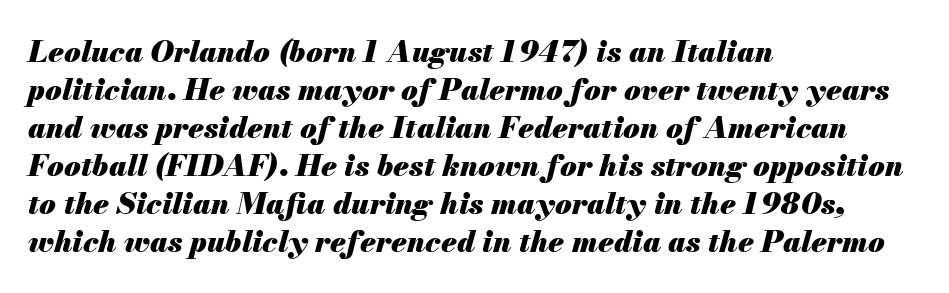
{"italic": "yes", "lean": "right", "slant_degrees": 13, "bold": "yes", "weight": "heavy", "width": "normal", "stroke_contrast": "medium", "x_height": "small", "monospaced": "no", "underline": "no", "align": "left", "line_spacing": "normal", "line_spacing_ratio": 1.27, "letter_spacing": "normal", "letter_spacing_em": 0.0, "glyph_px": 30}
